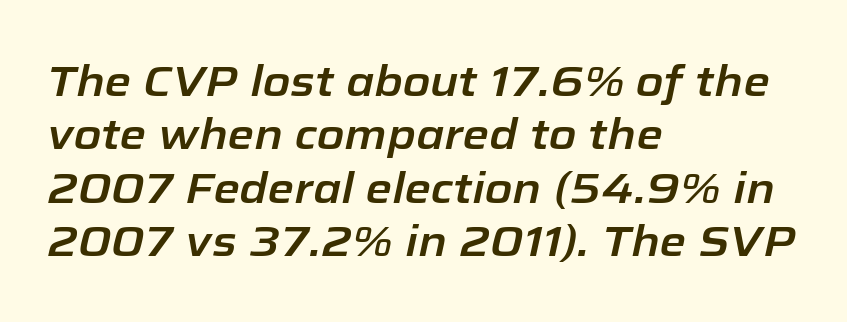
Q: Is the text italic (slanted)? A: Yes, it leans right by about 12 degrees.
Q: Is the text underlined? A: No.
Q: How is the paragraph aligned? A: Left-aligned.
Q: Is the spacing between letters normal or unusually wide? A: Normal.
Q: Width (condensed, normal, or wide)? A: Normal.
Q: Stroke contrast? A: Low.
Q: x-height? A: Medium.
Q: Monospaced? A: No.
